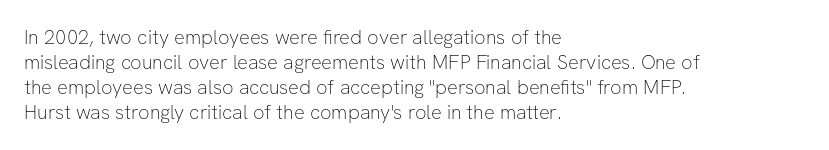
The image shows 20 px text type, upright; set left-aligned, normal line spacing (1.25x), normal letter spacing, not underlined.
